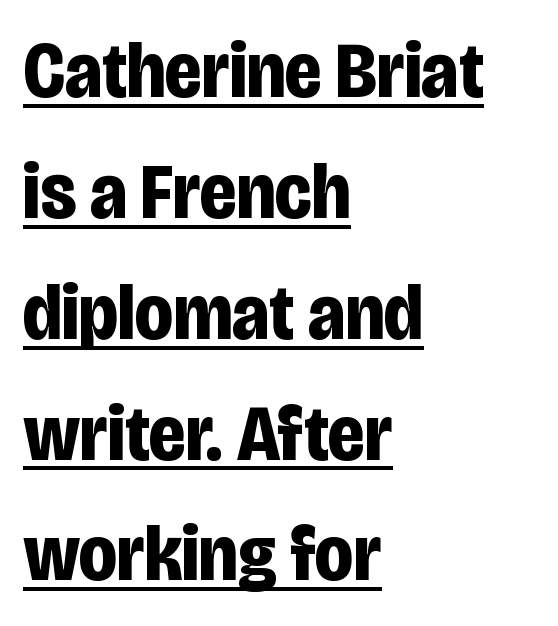
Horizontally, the lines are justified to the leading edge only. The letters sit at their default tracking, neither squeezed nor spread. Looks like regular typesetting: each glyph gets only the width it needs. Summary of weight: heavy, a full bold. Tall strokes in this sample are plumb rather than angled. Is there an underline? Yes — a line sits under the letters.
